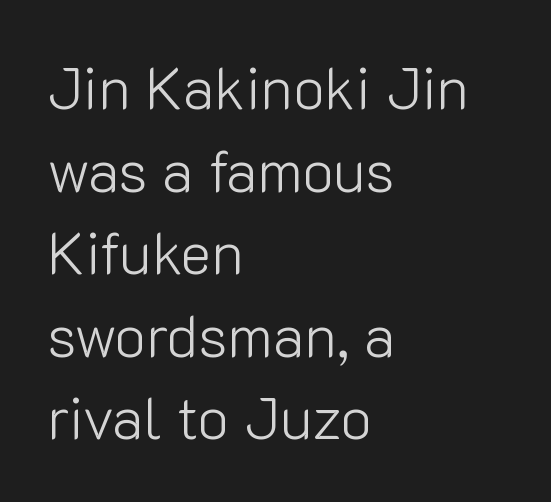
Q: Is the text bold? A: No.
Q: Is the text italic (slanted)? A: No, it is upright.
Q: Is the typeface a serif or a sans-serif typeface? A: Sans-serif.
Q: Is the text underlined? A: No.
Q: How is the paragraph aligned? A: Left-aligned.
Q: Is the spacing between letters normal or unusually wide? A: Normal.
Q: Is the spacing between lines tight, normal or loose? A: Normal.
Q: Width (condensed, normal, or wide)? A: Normal.
Q: Stroke contrast? A: Low.
Q: x-height? A: Medium.
Q: Monospaced? A: No.
